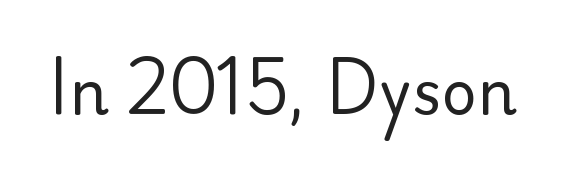
The image shows 61 px regular-weight sans-serif type, upright; set normal letter spacing, not underlined; low stroke contrast and a small x-height.
